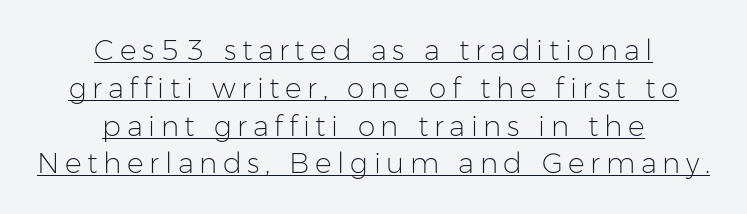
{"serif": "no", "italic": "no", "bold": "no", "weight": "light", "width": "normal", "stroke_contrast": "low", "x_height": "medium", "monospaced": "no", "underline": "yes", "align": "center", "line_spacing": "normal", "line_spacing_ratio": 1.35, "letter_spacing": "wide", "letter_spacing_em": 0.2, "glyph_px": 28}
